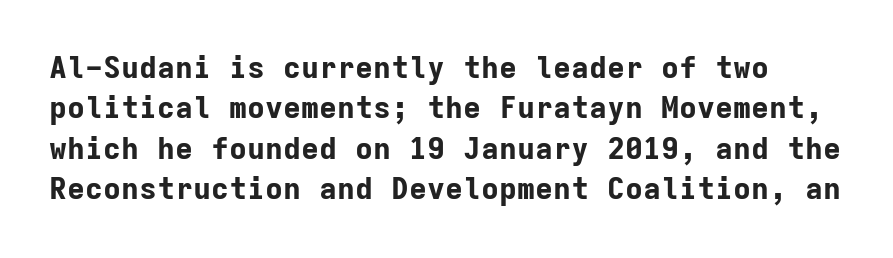
Strong, thick strokes mark this as bold type. Unlike a traditional serif, this face leaves its strokes unadorned. Characters follow at the spacing the type designer built in. A typesetter would call this monospace, since all characters share one set width. Do the letters lean? They stand straight.
